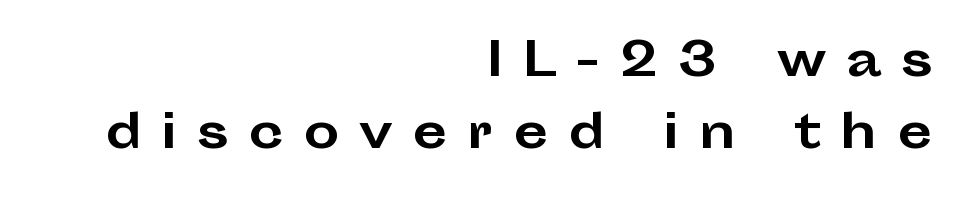
The image shows 45 px bold, wide sans-serif type, upright; set right-aligned, normal line spacing (1.59x), unusually wide letter spacing (+0.44 em), not underlined; low stroke contrast and a medium x-height.
